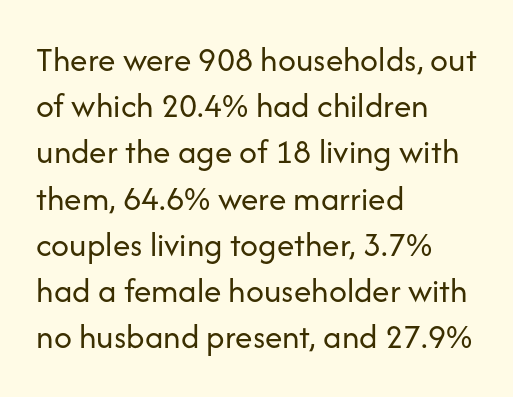
{"serif": "no", "italic": "no", "bold": "no", "weight": "regular", "width": "normal", "stroke_contrast": "low", "x_height": "medium", "monospaced": "no", "underline": "no", "align": "left", "line_spacing": "normal", "line_spacing_ratio": 1.32, "letter_spacing": "normal", "letter_spacing_em": 0.0, "glyph_px": 35}
